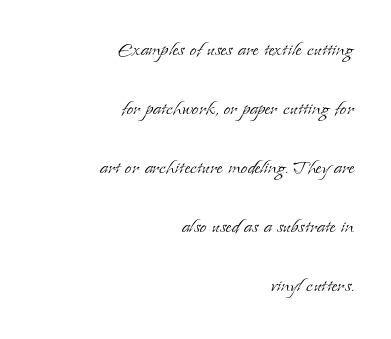
This is not heavy type; no bold has been used. Short note: letters normally spaced. Rule under the text: the space is simply empty. Does the copy run flush right? Yes — the right margin is perfectly even.
